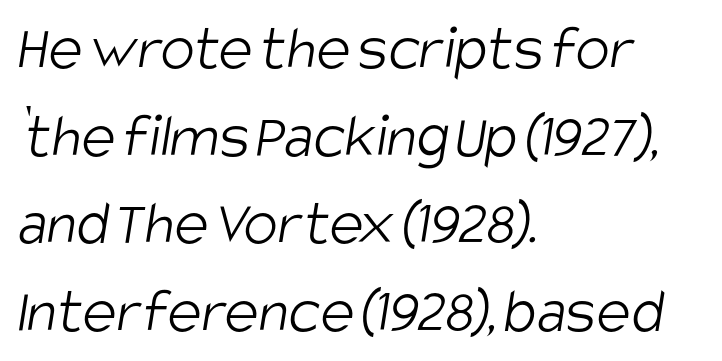
The image shows 64 px light, condensed sans-serif type; set left-aligned, normal line spacing (1.37x), normal letter spacing, not underlined; low stroke contrast and a large x-height.
